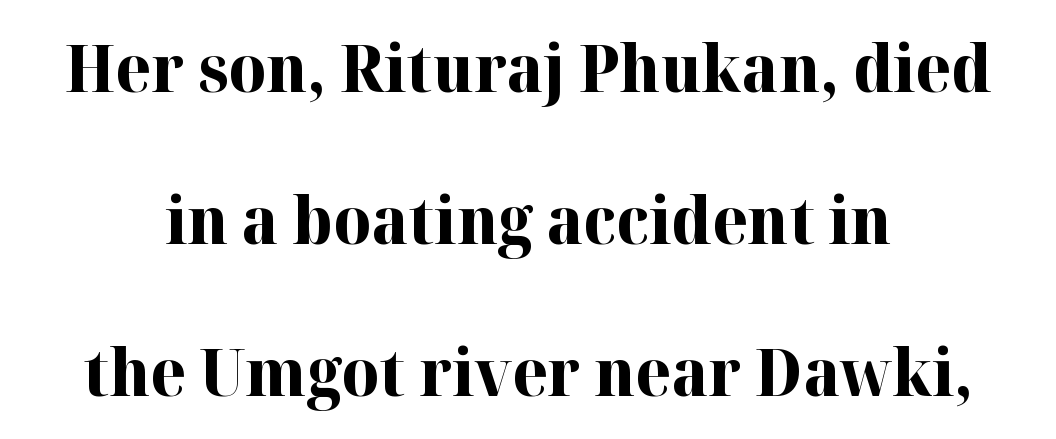
You can tell it's not italic because the verticals are truly vertical. One glance says open: line gaps are wider than usual. Character widths vary here, with narrow letters taking less room than wide ones. The paragraph shown floats in the horizontal middle.
